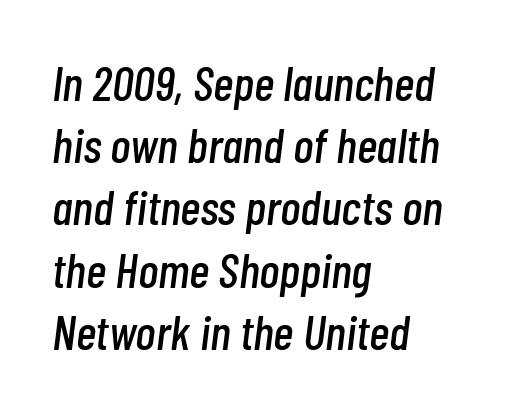
The tracking reads as untouched default to a designer's eye. Glance below the letters and you will spot only blank space. A classic flush-left, rag-right setting is used for this passage. Here the designer chose a conventional face with non-uniform glyph widths. Italic? Definitely — the glyphs are oblique. Compared with typical paragraphs, the rows here are spaced about the same.
